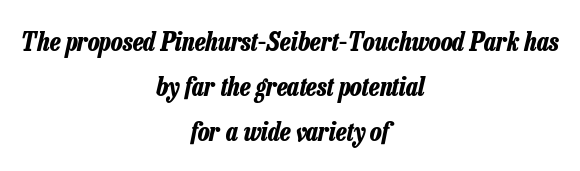
Q: Is the text bold? A: Yes.
Q: Is the text italic (slanted)? A: Yes, it leans right by about 13 degrees.
Q: Is the text underlined? A: No.
Q: How is the paragraph aligned? A: Centered.
Q: Is the spacing between letters normal or unusually wide? A: Normal.
